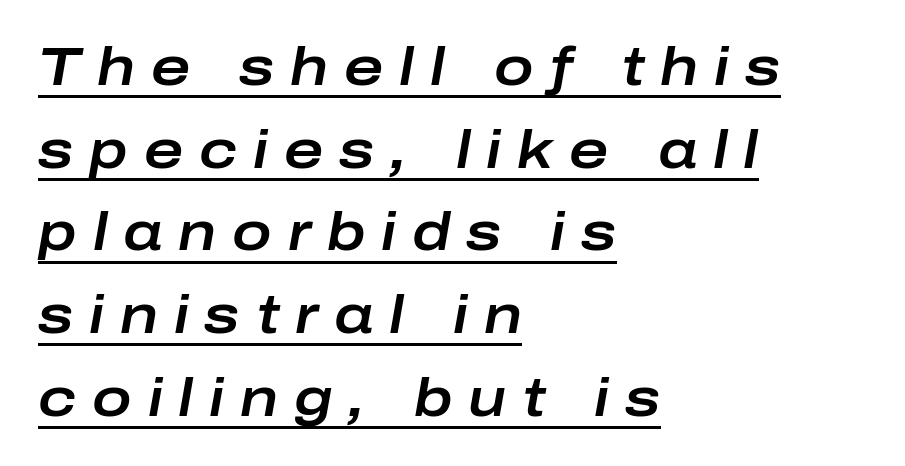
Q: Is the text italic (slanted)? A: Yes, it leans right by about 10 degrees.
Q: Is the text underlined? A: Yes.
Q: How is the paragraph aligned? A: Left-aligned.
Q: Is the spacing between letters normal or unusually wide? A: Unusually wide.
Q: Is the spacing between lines tight, normal or loose? A: Normal.
Q: Width (condensed, normal, or wide)? A: Wide.
Q: Stroke contrast? A: Low.
Q: x-height? A: Medium.
Q: Monospaced? A: No.
